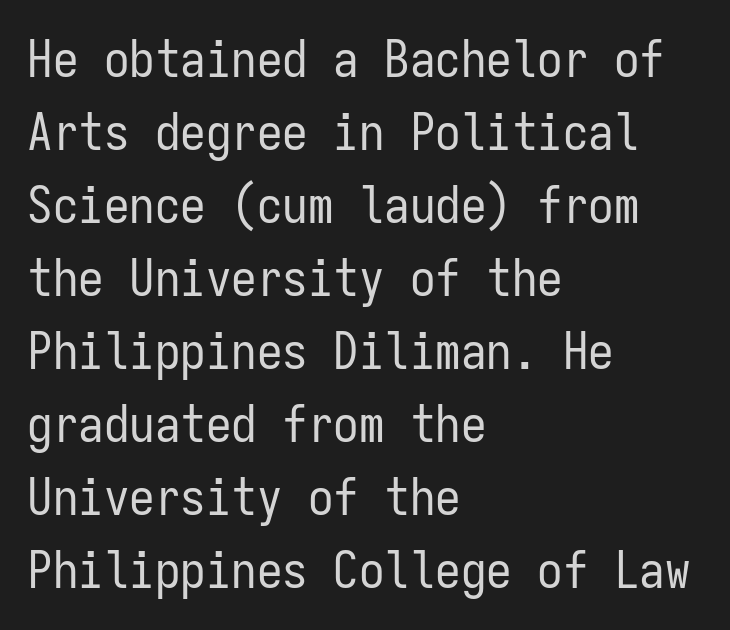
{"serif": "no", "italic": "no", "bold": "no", "weight": "regular", "width": "condensed", "stroke_contrast": "low", "x_height": "medium", "monospaced": "yes", "underline": "no", "align": "left", "line_spacing": "normal", "line_spacing_ratio": 1.43, "letter_spacing": "normal", "letter_spacing_em": 0.0, "glyph_px": 51}
